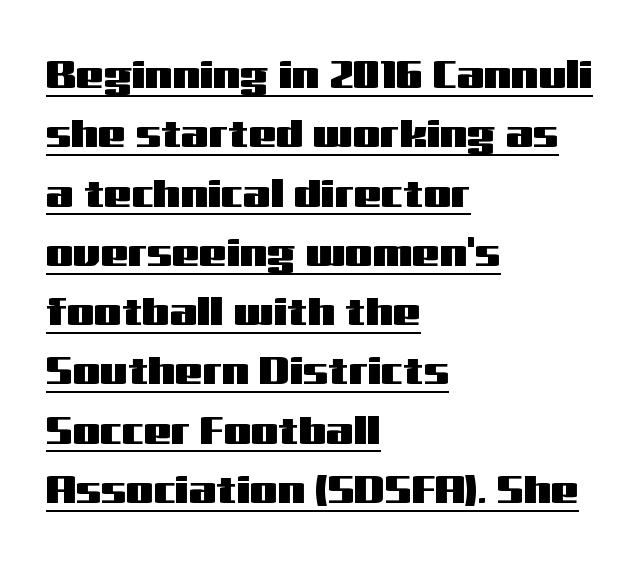
The image shows 39 px wide sans-serif type, upright; set left-aligned, normal line spacing (1.52x), normal letter spacing, underlined; medium stroke contrast and a medium x-height.
